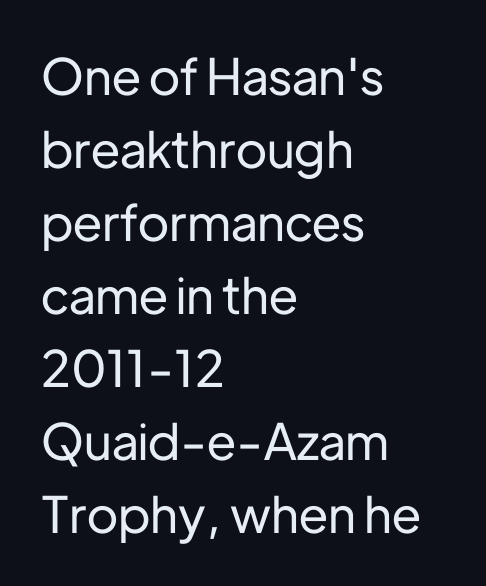
The designer went with a sans here, leaving each stem footless. Vertically, the passage feels balanced, rows spaced as you'd expect. Notice how the passage keeps a crisp vertical edge on the left only. Descenders hang freely into open space. Notice how the stems are strictly vertical — no italics here. Honestly, the letter spacing is just normal — you wouldn't notice it.
